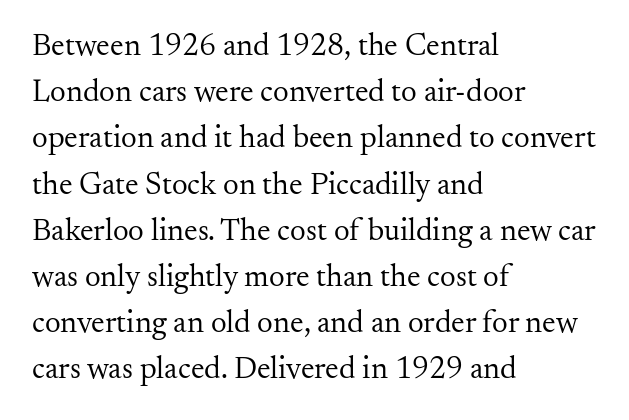
Classification — serif. Line spacing here is normal. These lines are rendered in a variable-pitch font. Quick note: underline off. The passage shown is not bold in any degree.
